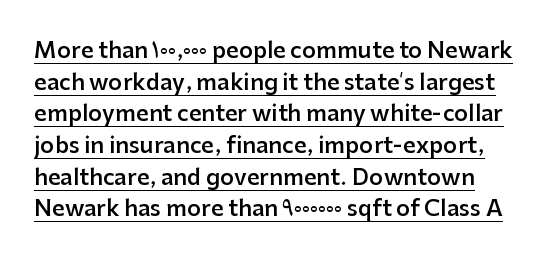
The image shows 22 px text type, upright; set normal line spacing (1.44x), normal letter spacing, underlined.
